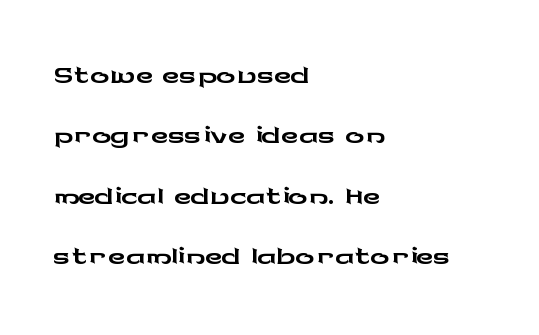
The image shows 48 px wide sans-serif type, upright; set left-aligned, normal line spacing (1.26x), normal letter spacing, not underlined; low stroke contrast and a medium x-height.
